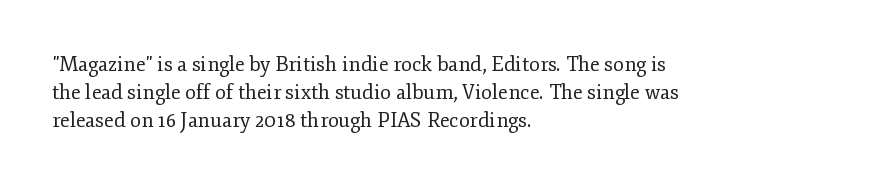
A roman cut, with each character standing at attention. Compared with a centered layout, this one pins lines to the left instead. Evenly set lines give the paragraph a standard silhouette. Heft: none added — not bold. The baseline area is clear.
